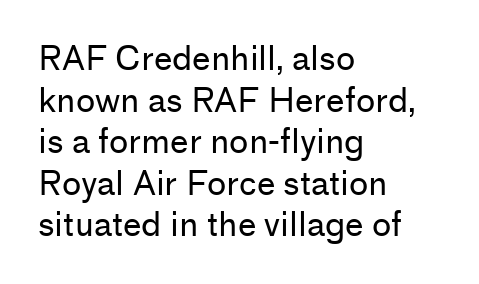
Q: Is the text bold? A: No.
Q: Is the text italic (slanted)? A: No, it is upright.
Q: Is the typeface a serif or a sans-serif typeface? A: Sans-serif.
Q: Is the text underlined? A: No.
Q: How is the paragraph aligned? A: Left-aligned.
Q: Is the spacing between letters normal or unusually wide? A: Normal.
Q: Is the spacing between lines tight, normal or loose? A: Normal.
Q: Width (condensed, normal, or wide)? A: Normal.
Q: Stroke contrast? A: Low.
Q: x-height? A: Medium.
Q: Monospaced? A: No.
